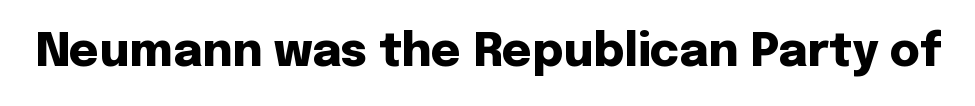
Q: Is the text bold? A: Yes.
Q: Is the text italic (slanted)? A: No, it is upright.
Q: Is the typeface a serif or a sans-serif typeface? A: Sans-serif.
Q: Is the text underlined? A: No.
Q: Is the spacing between letters normal or unusually wide? A: Normal.
Q: Width (condensed, normal, or wide)? A: Normal.
Q: Stroke contrast? A: Low.
Q: x-height? A: Medium.
Q: Monospaced? A: No.
